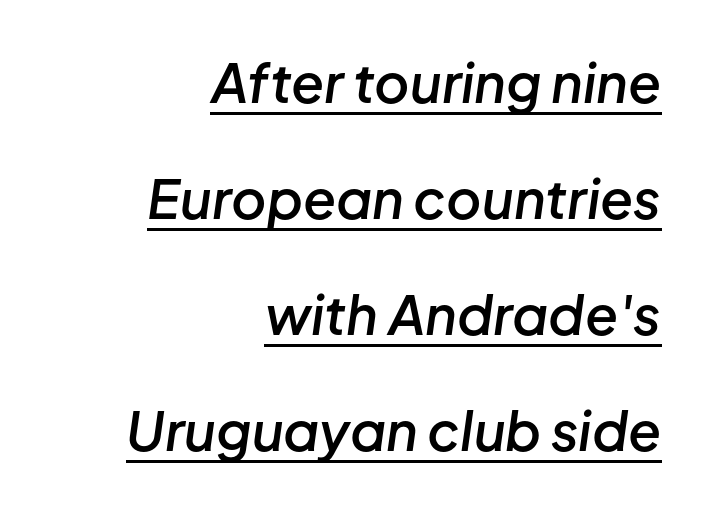
Designer's note — italics engaged. A typesetter would call this leading open, well beyond the default. Leftover space on each line is placed entirely before the opening word. Typesetter's note: demi weight, one step under bold.
